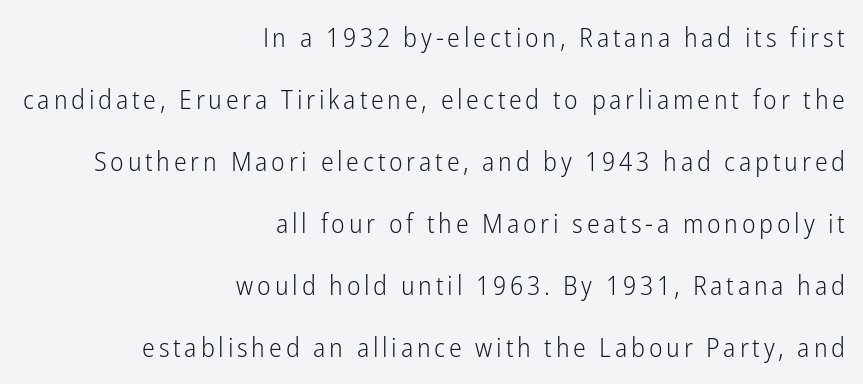
Q: Is the text bold? A: No.
Q: Is the text italic (slanted)? A: No, it is upright.
Q: Is the text underlined? A: No.
Q: How is the paragraph aligned? A: Right-aligned.
Q: Is the spacing between lines tight, normal or loose? A: Loose.
